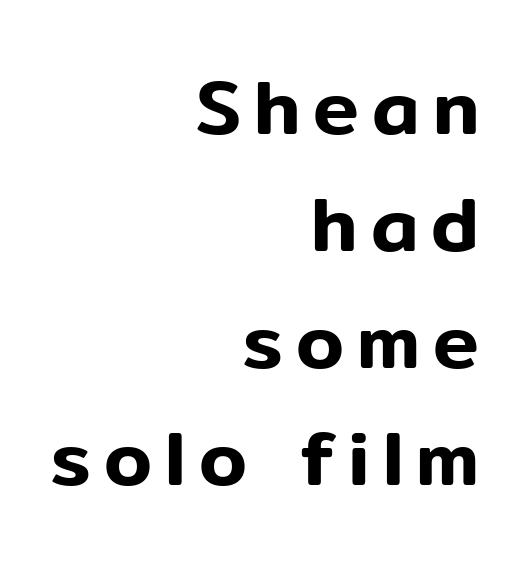
Q: Is the text italic (slanted)? A: No, it is upright.
Q: Is the typeface a serif or a sans-serif typeface? A: Sans-serif.
Q: Is the text underlined? A: No.
Q: How is the paragraph aligned? A: Right-aligned.
Q: Is the spacing between lines tight, normal or loose? A: Normal.
Q: Width (condensed, normal, or wide)? A: Normal.
Q: Stroke contrast? A: Low.
Q: x-height? A: Medium.
Q: Monospaced? A: No.
